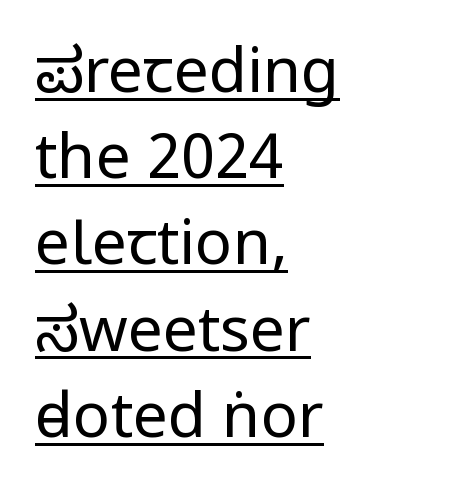
Look at the tracking — it's just the regular setting, nothing added. Each letter's strokes conclude bluntly, with no projecting serifs. In CSS terms this would be text-align: left. Underlining? Definitely there. If you measured baseline to baseline, you'd find a middling distance.
